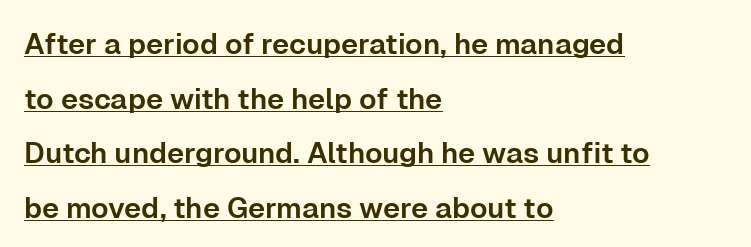
Q: Is the text italic (slanted)? A: No, it is upright.
Q: Is the typeface a serif or a sans-serif typeface? A: Sans-serif.
Q: Is the text underlined? A: Yes.
Q: How is the paragraph aligned? A: Left-aligned.
Q: Is the spacing between letters normal or unusually wide? A: Normal.
Q: Width (condensed, normal, or wide)? A: Normal.
Q: Stroke contrast? A: Low.
Q: x-height? A: Medium.
Q: Monospaced? A: No.
